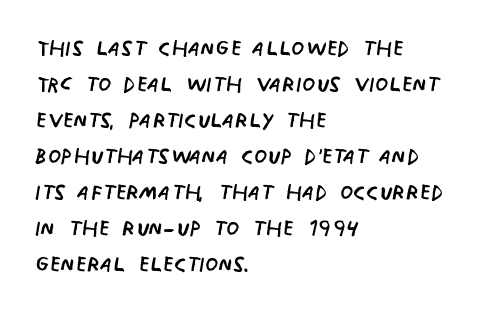
Think of a printed novel: that variable character pitch is what you see here. Honestly, the letter spacing is just normal — you wouldn't notice it. Layout note: lines flush left. The area under the type is left untouched.
